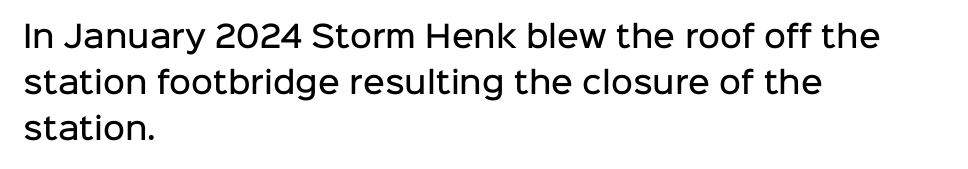
{"serif": "no", "italic": "no", "bold": "semi", "weight": "semibold", "width": "normal", "stroke_contrast": "low", "x_height": "medium", "monospaced": "no", "underline": "no", "align": "left", "line_spacing": "normal", "line_spacing_ratio": 1.53, "letter_spacing": "normal", "letter_spacing_em": 0.0, "glyph_px": 30}
